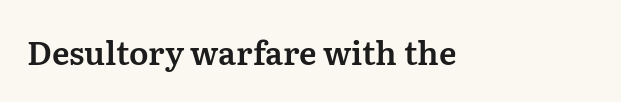
The image shows 32 px serif type, upright; set normal letter spacing, not underlined; medium stroke contrast and a medium x-height.
